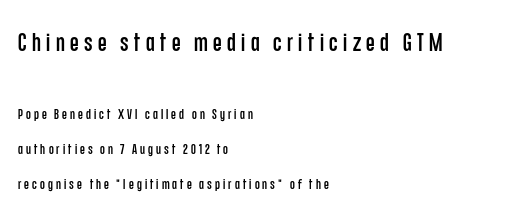
Q: Is the text italic (slanted)? A: No, it is upright.
Q: Is the text underlined? A: No.
Q: How is the paragraph aligned? A: Left-aligned.
Q: Is the spacing between letters normal or unusually wide? A: Unusually wide.
Q: Is the spacing between lines tight, normal or loose? A: Loose.
Q: Which block of text is set in a larger size, the first (top) or the second (bottom)? A: The first (top) one.
